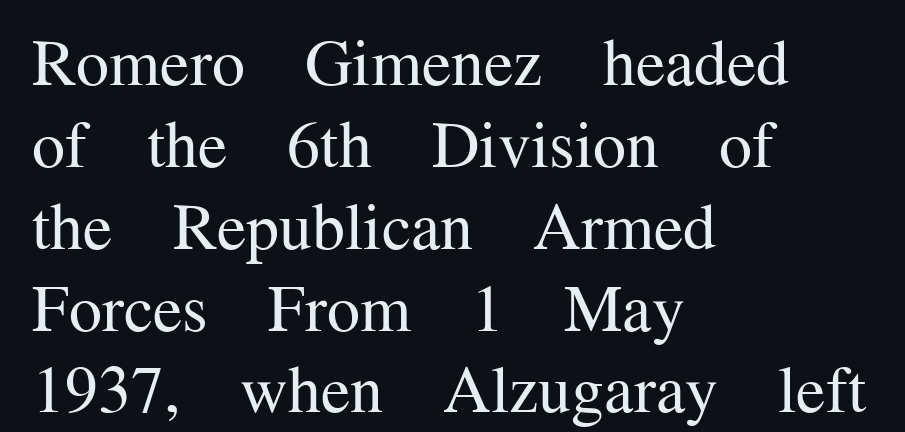
Q: Is the text bold? A: No.
Q: Is the text italic (slanted)? A: No, it is upright.
Q: Is the typeface a serif or a sans-serif typeface? A: Serif.
Q: Is the text underlined? A: No.
Q: How is the paragraph aligned? A: Left-aligned.
Q: Is the spacing between letters normal or unusually wide? A: Normal.
Q: Width (condensed, normal, or wide)? A: Normal.
Q: Stroke contrast? A: Medium.
Q: x-height? A: Medium.
Q: Monospaced? A: No.
